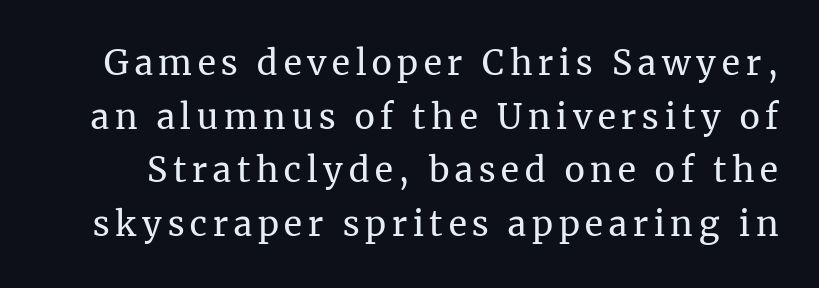
Each letter keeps its own natural width here, so spacing adapts to shape. Leading matches the norm, producing a regular column. Each stroke keeps to a modest, everyday thickness or less. Beneath every word, the page is bare. Posture: straight, roman, zero tilt.
